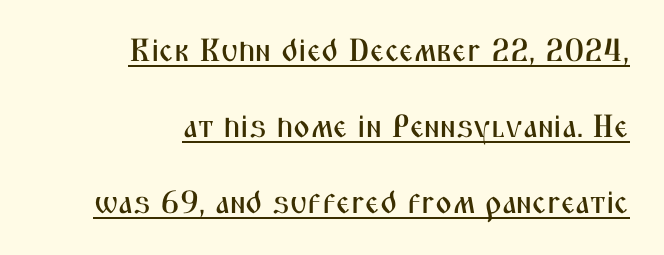
The image shows 32 px condensed sans-serif type, upright; set right-aligned, loose line spacing (2.37x), normal letter spacing, underlined; medium stroke contrast and a medium x-height.
